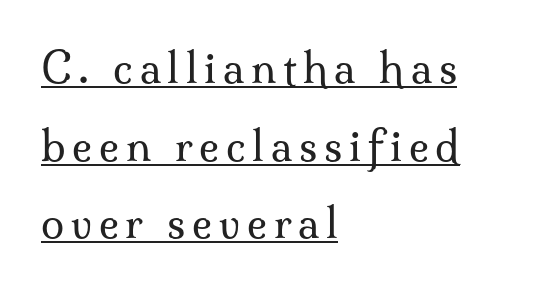
Every word sits above its own underline. Proportional: the letters do not fall into vertical columns. Typeset ragged right — the left edge is the straight one. The letters stand upright; this is a roman face.
